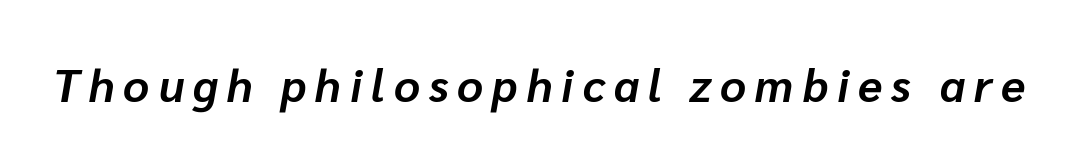
The image shows 45 px bold type, italic (leaning right); set unusually wide letter spacing (+0.2 em), not underlined; low stroke contrast and a medium x-height.
